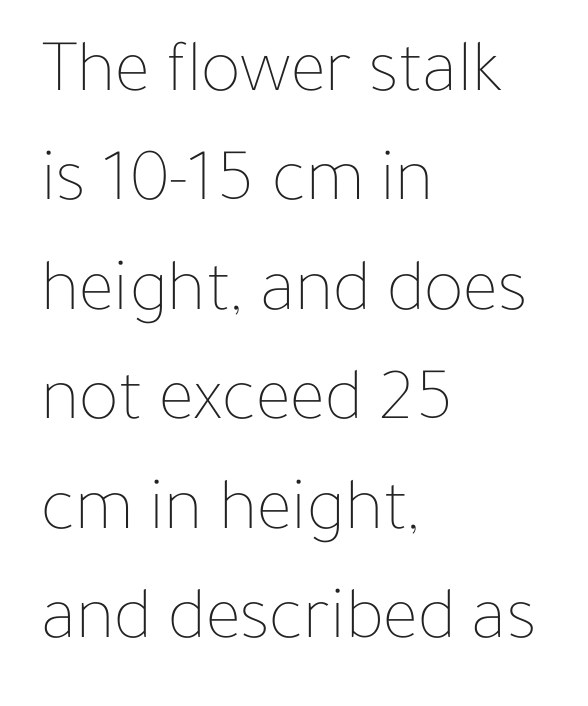
Q: Is the text bold? A: No.
Q: Is the text italic (slanted)? A: No, it is upright.
Q: Is the text underlined? A: No.
Q: How is the paragraph aligned? A: Left-aligned.
Q: Is the spacing between letters normal or unusually wide? A: Normal.
Q: Is the spacing between lines tight, normal or loose? A: Normal.
Q: Width (condensed, normal, or wide)? A: Normal.
Q: Stroke contrast? A: Low.
Q: x-height? A: Medium.
Q: Monospaced? A: No.
